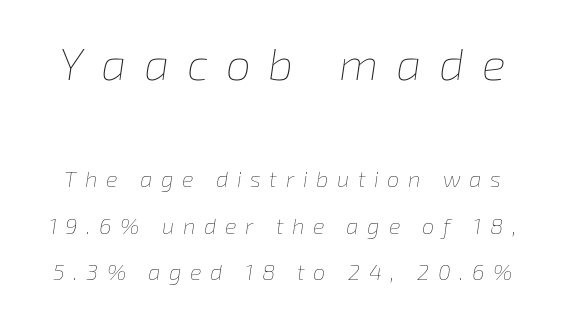
Q: Is the text bold? A: No.
Q: Is the text italic (slanted)? A: Yes, it leans right by about 8 degrees.
Q: Is the text underlined? A: No.
Q: Is the spacing between letters normal or unusually wide? A: Unusually wide.
Q: Is the spacing between lines tight, normal or loose? A: Loose.
Q: Which block of text is set in a larger size, the first (top) or the second (bottom)? A: The first (top) one.
Q: Width (condensed, normal, or wide)? A: Normal.
Q: Stroke contrast? A: Low.
Q: x-height? A: Medium.
Q: Monospaced? A: No.
